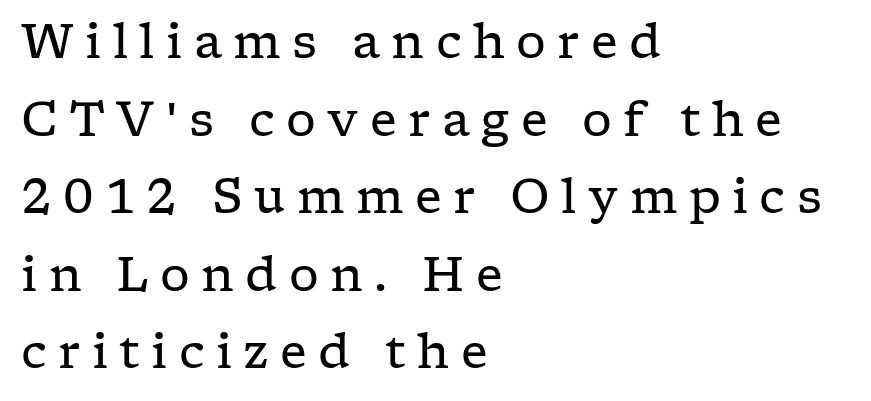
The image shows 47 px regular-weight, wide serif type, upright; set left-aligned, normal line spacing (1.65x), unusually wide letter spacing (+0.24 em), not underlined; low stroke contrast and a medium x-height.
